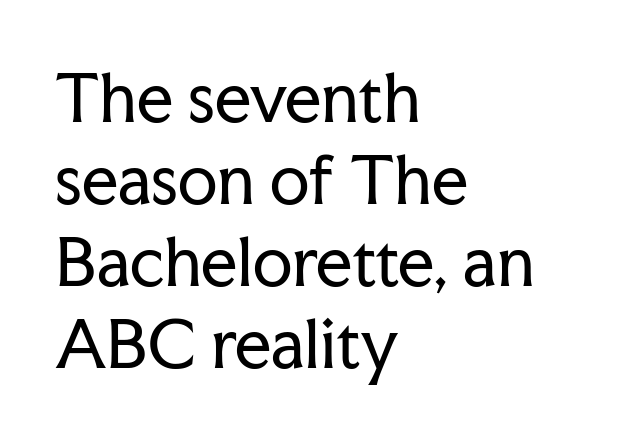
Look at the bottom of the vertical strokes: they flare into serifs here. Posture: upright roman. Counters stay open thanks to moderate or lighter strokes. You could not count columns in this text — the font is proportionally spaced.
